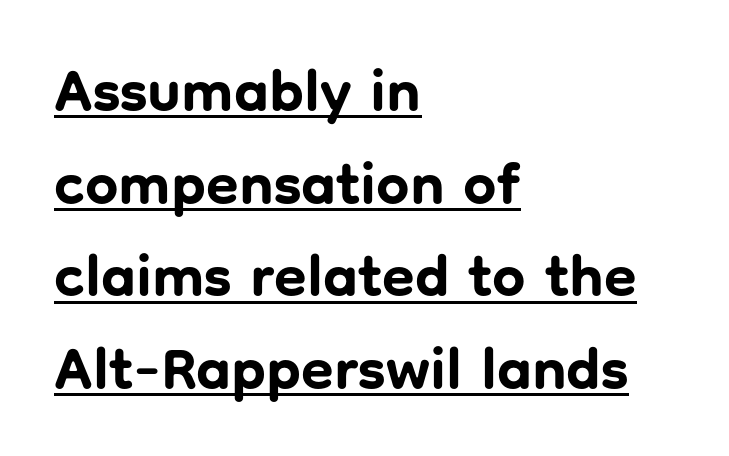
Q: Is the text bold? A: Yes.
Q: Is the text italic (slanted)? A: No, it is upright.
Q: Is the typeface a serif or a sans-serif typeface? A: Sans-serif.
Q: Is the text underlined? A: Yes.
Q: How is the paragraph aligned? A: Left-aligned.
Q: Is the spacing between letters normal or unusually wide? A: Normal.
Q: Is the spacing between lines tight, normal or loose? A: Normal.
Q: Width (condensed, normal, or wide)? A: Normal.
Q: Stroke contrast? A: Low.
Q: x-height? A: Medium.
Q: Monospaced? A: No.
